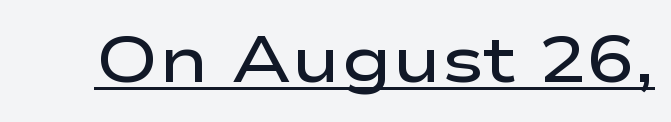
No italicization has been applied; the sample stays upright. The passage shown is typed in a proportional face where columns would drift. Notice how a bar underscores the lettering throughout. I'd call this a sans setting — the letters go barefoot. Honestly, the letter spacing is just normal — you wouldn't notice it. In terms of weight, the rendering is demibold, just under bold.
